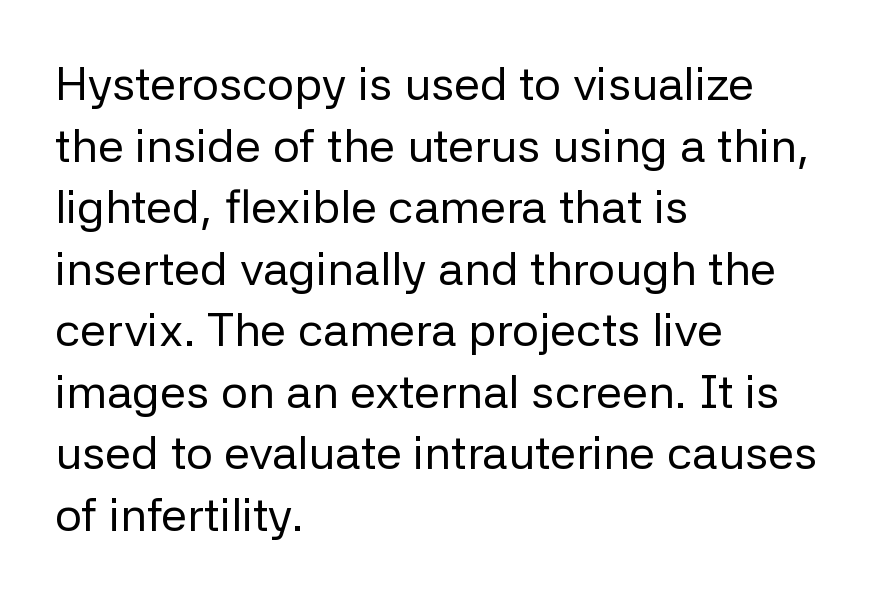
Q: Is the text bold? A: No.
Q: Is the text italic (slanted)? A: No, it is upright.
Q: Is the typeface a serif or a sans-serif typeface? A: Sans-serif.
Q: Is the text underlined? A: No.
Q: How is the paragraph aligned? A: Left-aligned.
Q: Is the spacing between letters normal or unusually wide? A: Normal.
Q: Is the spacing between lines tight, normal or loose? A: Normal.
Q: Width (condensed, normal, or wide)? A: Normal.
Q: Stroke contrast? A: Low.
Q: x-height? A: Medium.
Q: Monospaced? A: No.
